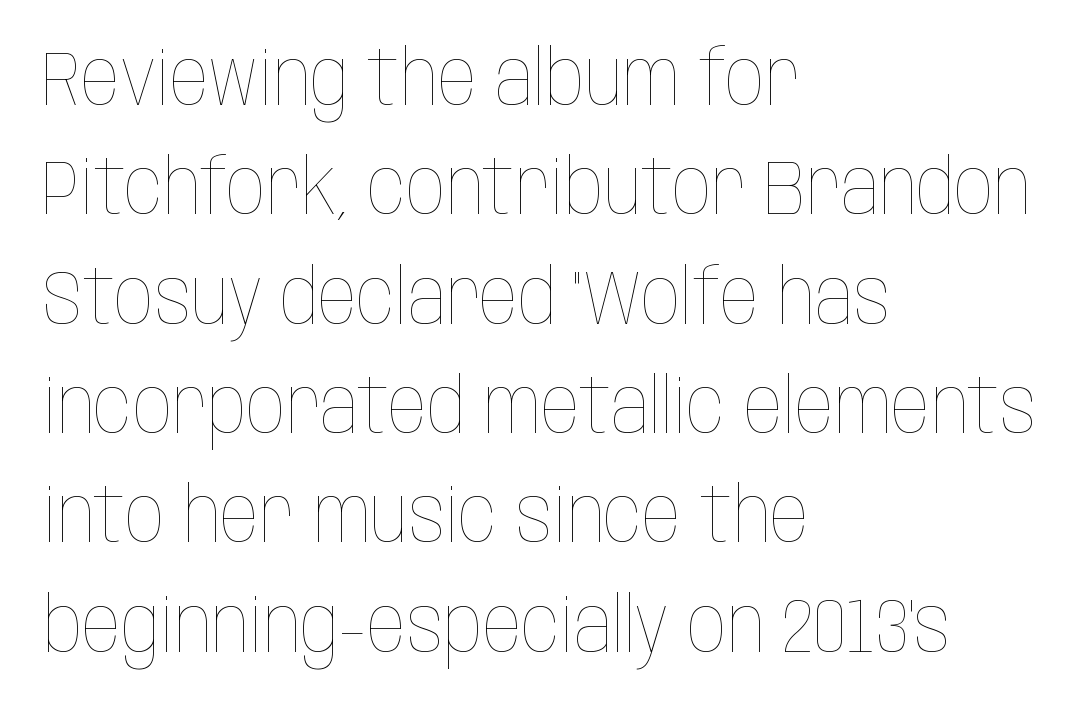
Q: Is the text bold? A: No.
Q: Is the text italic (slanted)? A: No, it is upright.
Q: Is the text underlined? A: No.
Q: How is the paragraph aligned? A: Left-aligned.
Q: Is the spacing between letters normal or unusually wide? A: Normal.
Q: Is the spacing between lines tight, normal or loose? A: Normal.
Q: Width (condensed, normal, or wide)? A: Condensed.
Q: Stroke contrast? A: Low.
Q: x-height? A: Large.
Q: Monospaced? A: No.
